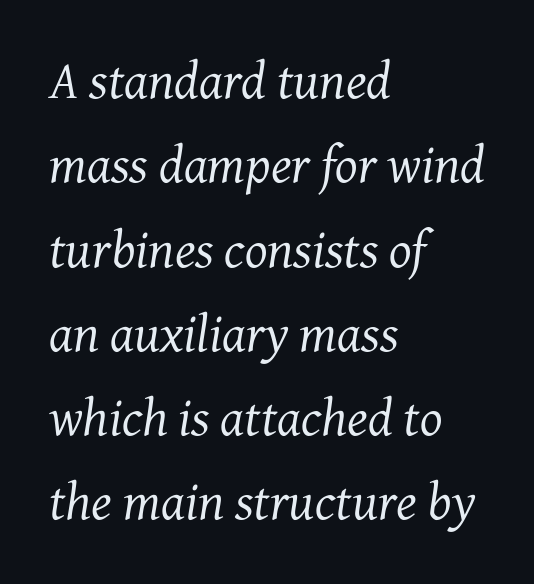
Q: Is the text bold? A: No.
Q: Is the text italic (slanted)? A: Yes, it leans right by about 7 degrees.
Q: Is the typeface a serif or a sans-serif typeface? A: Serif.
Q: Is the text underlined? A: No.
Q: How is the paragraph aligned? A: Left-aligned.
Q: Is the spacing between letters normal or unusually wide? A: Normal.
Q: Is the spacing between lines tight, normal or loose? A: Normal.
Q: Width (condensed, normal, or wide)? A: Normal.
Q: Stroke contrast? A: Medium.
Q: x-height? A: Medium.
Q: Monospaced? A: No.
